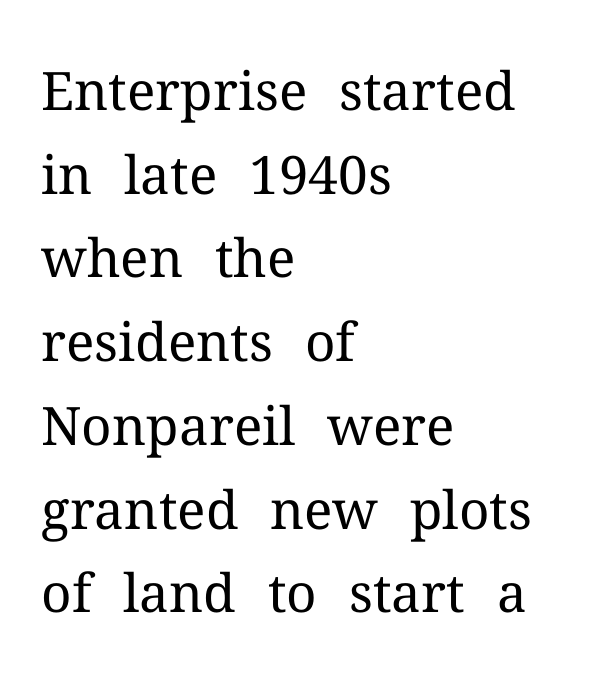
The image shows 53 px regular-weight serif type, upright; set left-aligned, normal line spacing (1.58x), normal letter spacing, not underlined; medium stroke contrast and a medium x-height.
